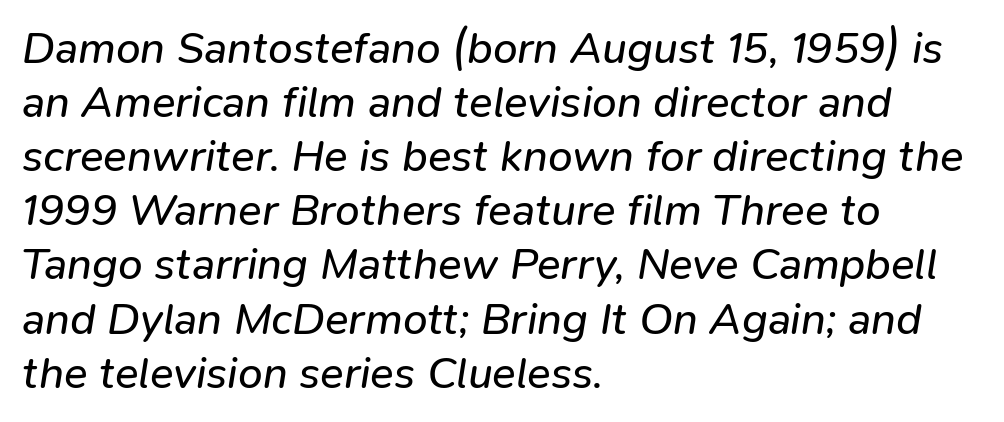
The image shows 44 px regular-weight type, italic (leaning right); set left-aligned, line spacing 1.23x, normal letter spacing, not underlined; low stroke contrast and a medium x-height.
